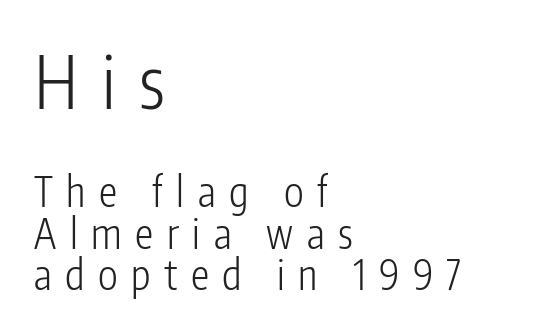
The rendering uses a small line-height, squeezing the rows. Letter spacing: wide. The rendering uses natural spacing where letterforms have individual widths. Caption: upper text group enlarged, lower text group reduced. The lettering stays uniformly vertical, giving the passage a roman look. The font sits on the lighter half of the weight spectrum, regular included.
